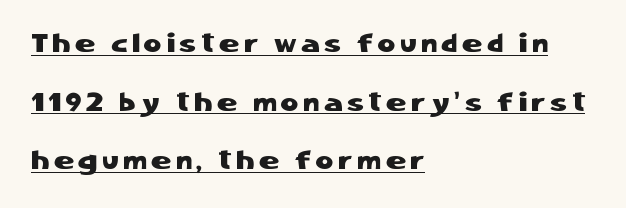
Horizontal alignment here is leftward, the default for most running prose. Posture: straight, roman, zero tilt. The passage shown is underscored from start to finish. Is there much room between lines? Yes — plenty of vertical air separates them.
